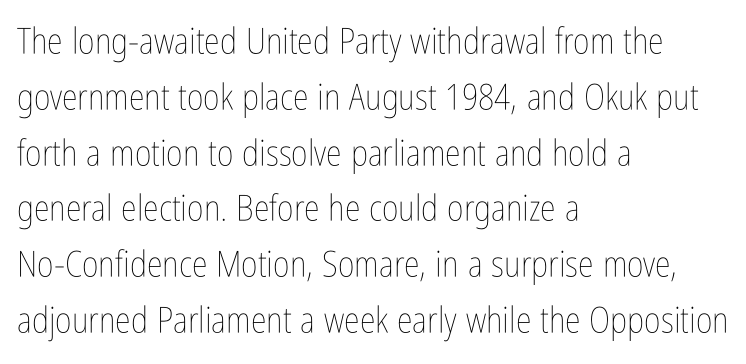
{"italic": "no", "bold": "no", "weight": "thin", "width": "condensed", "stroke_contrast": "low", "x_height": "medium", "monospaced": "no", "underline": "no", "align": "left", "line_spacing": "normal", "line_spacing_ratio": 1.55, "letter_spacing": "normal", "letter_spacing_em": 0.0, "glyph_px": 36}
